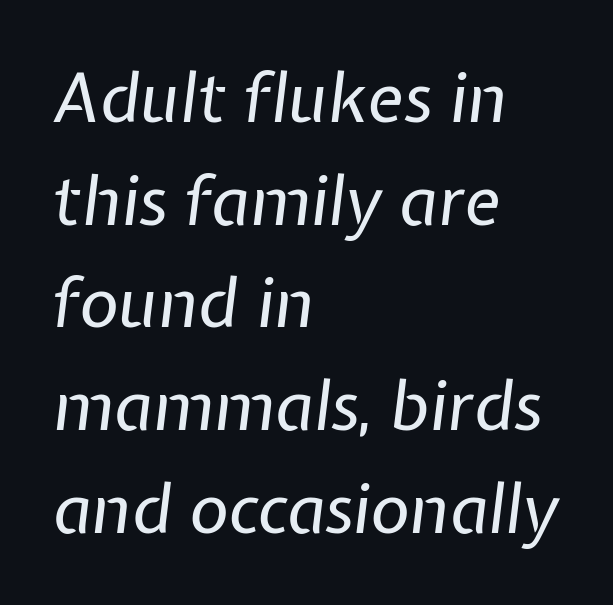
Q: Is the text bold? A: No.
Q: Is the text italic (slanted)? A: Yes, it leans right by about 7 degrees.
Q: Is the text underlined? A: No.
Q: How is the paragraph aligned? A: Left-aligned.
Q: Is the spacing between letters normal or unusually wide? A: Normal.
Q: Is the spacing between lines tight, normal or loose? A: Normal.
Q: Width (condensed, normal, or wide)? A: Normal.
Q: Stroke contrast? A: Low.
Q: x-height? A: Medium.
Q: Monospaced? A: No.
